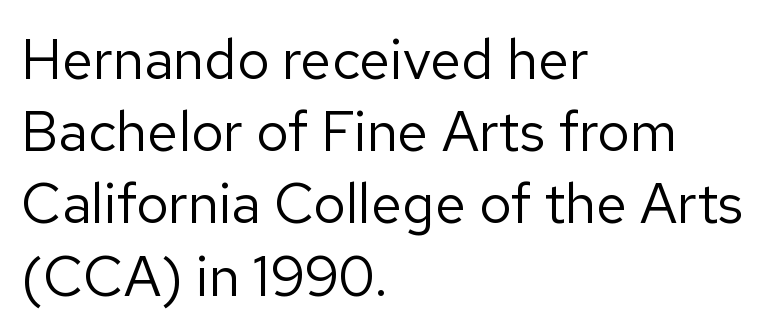
The image shows 56 px regular-weight sans-serif type, upright; set left-aligned, normal line spacing (1.29x), normal letter spacing, not underlined; low stroke contrast and a medium x-height.
